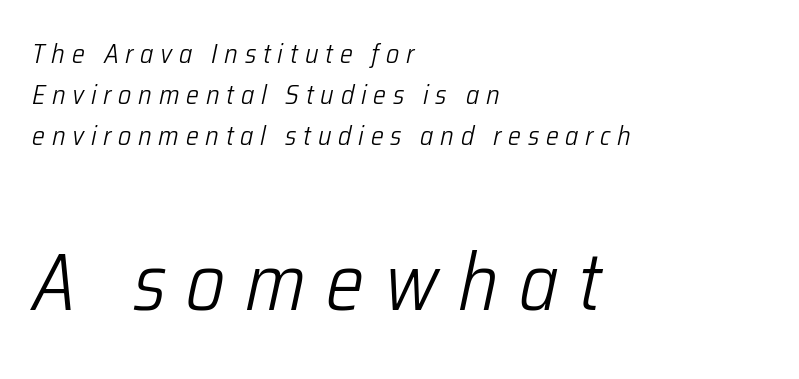
The image shows 80 px light, condensed type, italic (leaning right); set left-aligned, normal line spacing (1.52x), unusually wide letter spacing (+0.25 em), not underlined; the second (bottom) block is 2.96x larger; low stroke contrast and a medium x-height.
